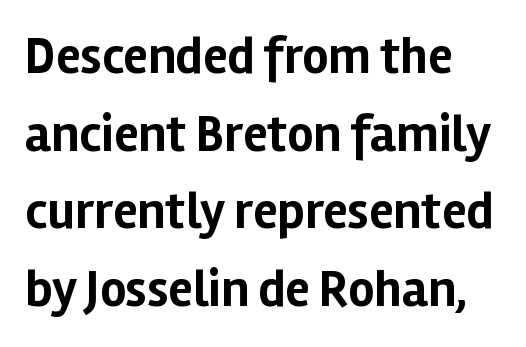
Descender tails drop into unmarked territory. Short note: letters normally spaced. Left-aligned paragraph, ragged on the right. Heavy, bold letterforms. The specimen reads as upright at a glance. Quick note: interline space is typical.
